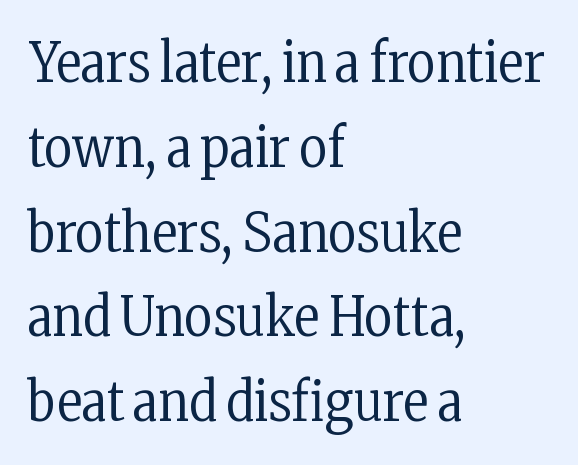
The image shows 54 px regular-weight, condensed serif type, upright; set left-aligned, normal line spacing (1.57x), normal letter spacing, not underlined; low stroke contrast and a medium x-height.
